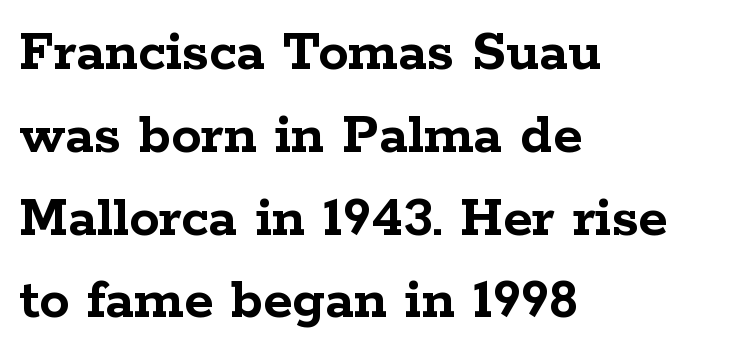
{"serif": "yes", "italic": "no", "bold": "yes", "weight": "semibold", "width": "wide", "stroke_contrast": "low", "x_height": "medium", "monospaced": "no", "underline": "no", "align": "left", "line_spacing": "normal", "line_spacing_ratio": 1.38, "letter_spacing": "normal", "letter_spacing_em": 0.0, "glyph_px": 60}
